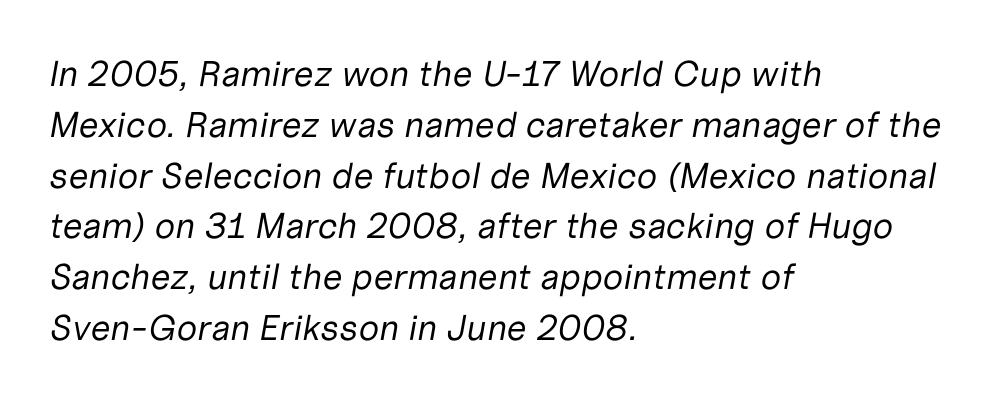
Honestly, the row spacing looks completely unremarkable. Emphasis-style slanted type is in use. Tracking here is standard; glyphs follow each other at the usual distance. Check under the words: just untouched page.
